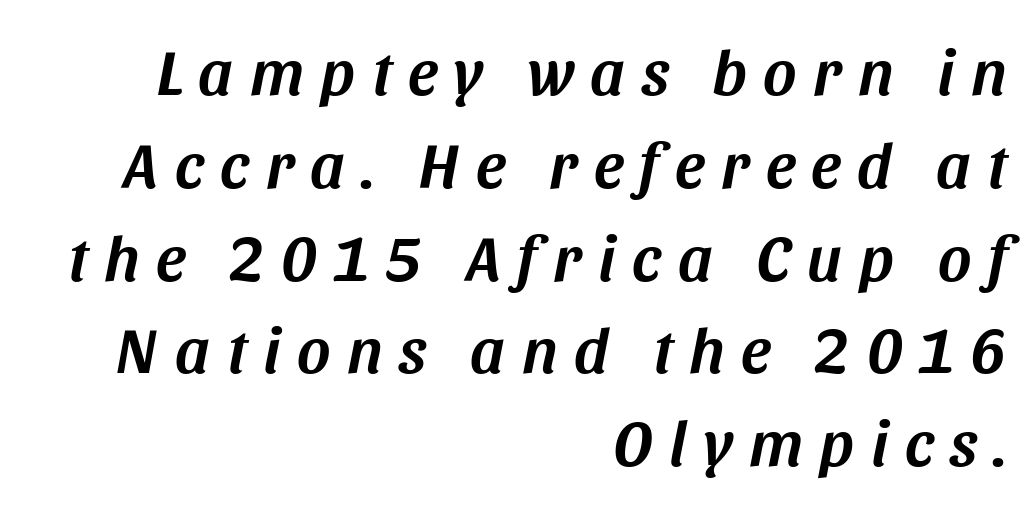
Q: Is the text italic (slanted)? A: Yes, it leans right by about 11 degrees.
Q: Is the text underlined? A: No.
Q: How is the paragraph aligned? A: Right-aligned.
Q: Is the spacing between letters normal or unusually wide? A: Unusually wide.
Q: Is the spacing between lines tight, normal or loose? A: Normal.
Q: Width (condensed, normal, or wide)? A: Normal.
Q: Stroke contrast? A: Medium.
Q: x-height? A: Large.
Q: Monospaced? A: No.
